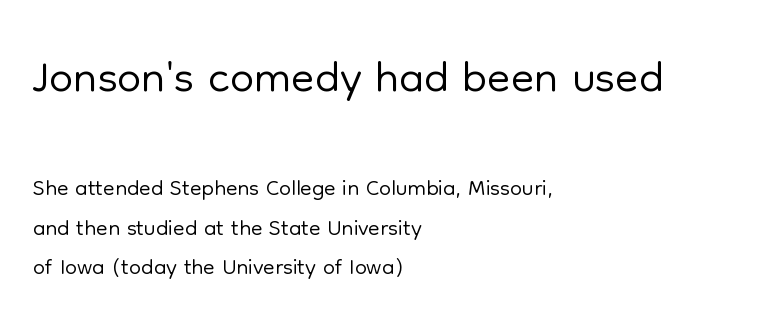
Underlining? Definitely not there. A light-to-regular cut is what we see here. Reading top to bottom, the characters get smaller at the block break. The horizontal fit of the characters is conventional and even. This rendering employs a face without finishing strokes, i.e., a sans-serif.
